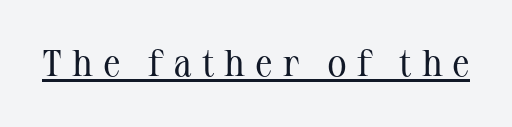
This sample has the flowing, uneven cadence of proportional lettering. This rendering features underlined lettering. No chunkiness to these letters — they're not bold. The typeface chosen for these lines features serifs. Glyph-to-glyph distance is far greater than everyday printed text. These lines were composed using upright roman letters.
